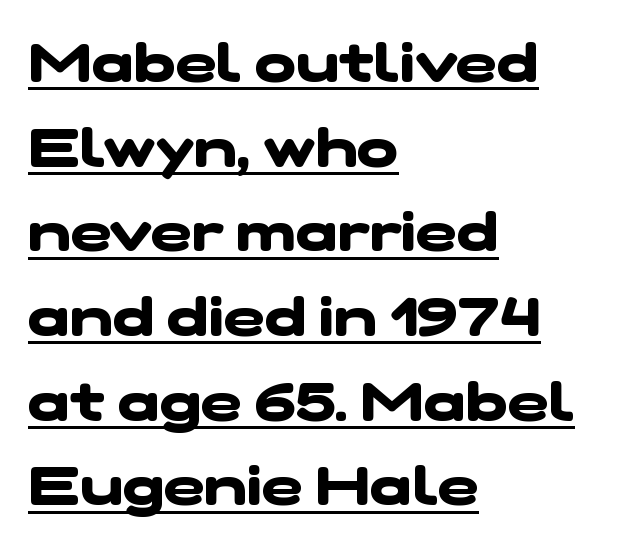
{"serif": "no", "bold": "yes", "weight": "heavy", "width": "wide", "stroke_contrast": "low", "x_height": "medium", "monospaced": "no", "underline": "yes", "align": "left", "line_spacing": "normal", "line_spacing_ratio": 1.54, "letter_spacing": "normal", "letter_spacing_em": 0.0, "glyph_px": 55}
